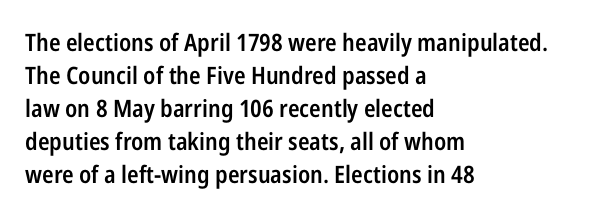
This rendering features lettering with no underline. Firm but not heavy-handed strokes: this text is semibold. Compared with typical body copy, the letter spacing here is the same. This sample is left-justified, so line endings fall wherever the words run out. Normally led — the rows are evenly, conventionally spaced.
